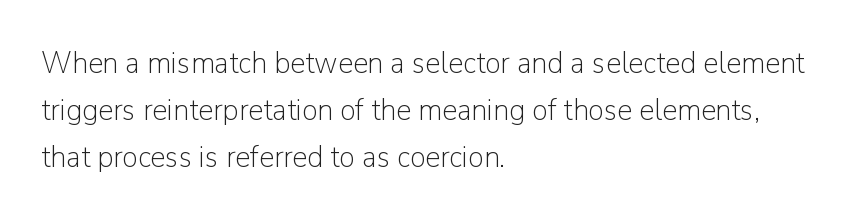
A typesetter would call this leading conventional body-copy spacing. A bare baseline throughout the passage. A quiet, ordinary-to-light weight characterises the typeface. Ascenders rise straight up at ninety degrees. Stroke terminals: plain, sans-serif.
